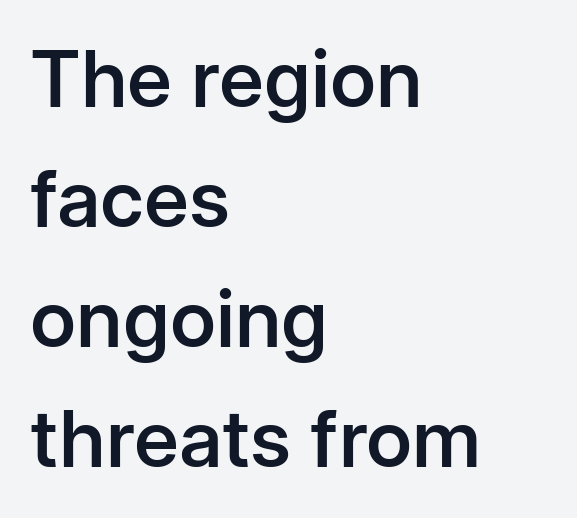
The lines are quadded left. A typesetter would call this proportional, since set widths differ per character. The letters stand straight up with perfectly vertical stems. The foot of each line stays bare and open. Horizontal bands of white between lines are of average thickness.
